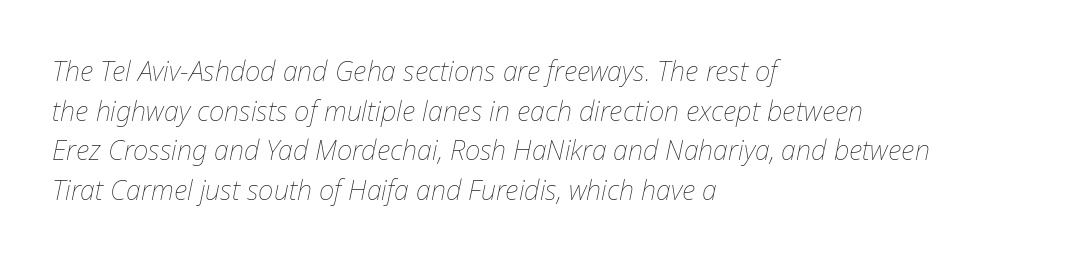
Each stroke keeps to a modest, everyday thickness or less. Glyph-to-glyph distance matches everyday printed text. Left-aligned paragraph, ragged on the right. Rendered with sloped, italic letterforms.
